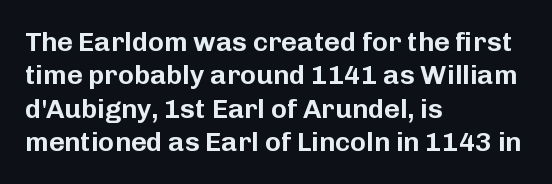
The specimen reads as upright at a glance. The words here are not underlined. Horizontal alignment here is leftward, the default for most running prose. The gaps between neighbouring characters are ordinary and unremarkable.
